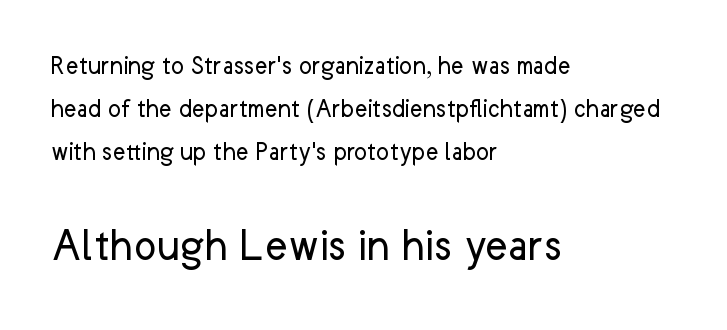
{"serif": "no", "italic": "no", "bold": "no", "weight": "regular", "width": "normal", "stroke_contrast": "low", "x_height": "medium", "monospaced": "no", "underline": "no", "align": "left", "line_spacing": "normal", "line_spacing_ratio": 1.6, "letter_spacing": "normal", "letter_spacing_em": 0.0, "larger_block": "second", "size_ratio": 1.78, "glyph_px": 48}
